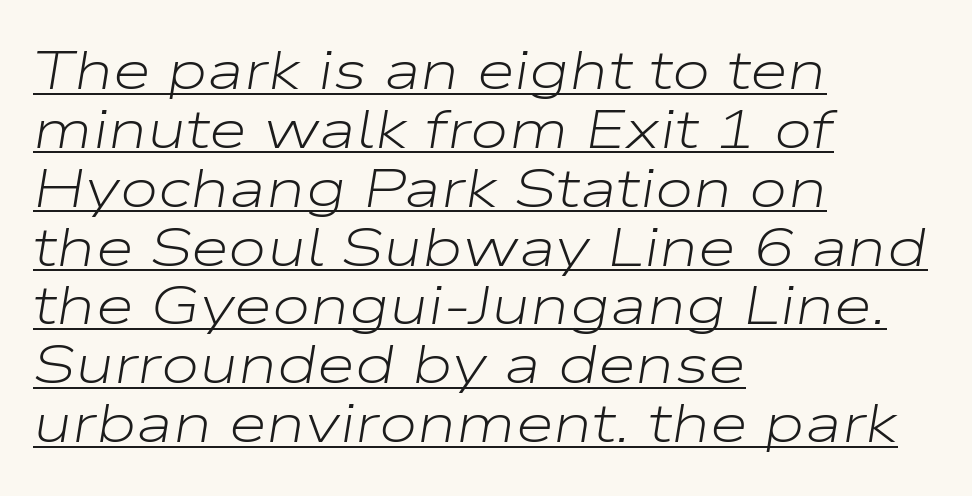
Q: Is the text bold? A: No.
Q: Is the text italic (slanted)? A: Yes, it leans right by about 9 degrees.
Q: Is the text underlined? A: Yes.
Q: How is the paragraph aligned? A: Left-aligned.
Q: Is the spacing between letters normal or unusually wide? A: Normal.
Q: Is the spacing between lines tight, normal or loose? A: Tight.
Q: Width (condensed, normal, or wide)? A: Wide.
Q: Stroke contrast? A: Low.
Q: x-height? A: Medium.
Q: Monospaced? A: No.
